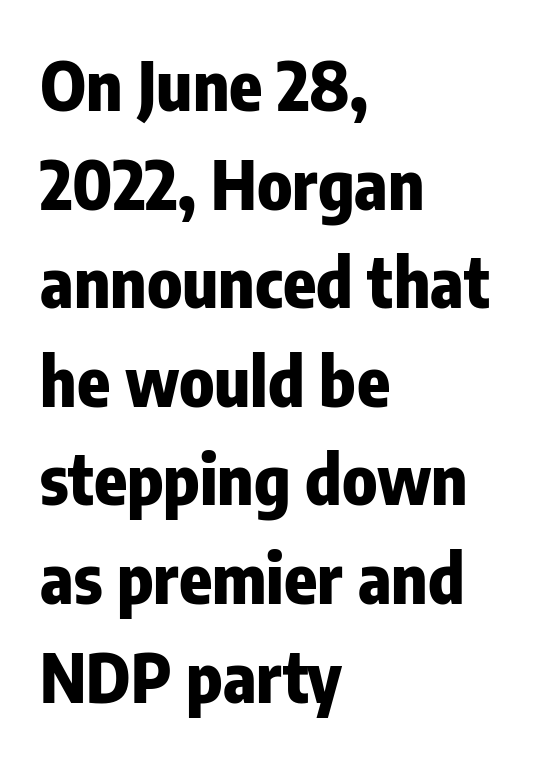
{"serif": "no", "italic": "no", "bold": "yes", "weight": "heavy", "width": "condensed", "stroke_contrast": "low", "x_height": "medium", "monospaced": "no", "underline": "no", "align": "left", "line_spacing": "normal", "line_spacing_ratio": 1.45, "letter_spacing": "normal", "letter_spacing_em": 0.0, "glyph_px": 68}
